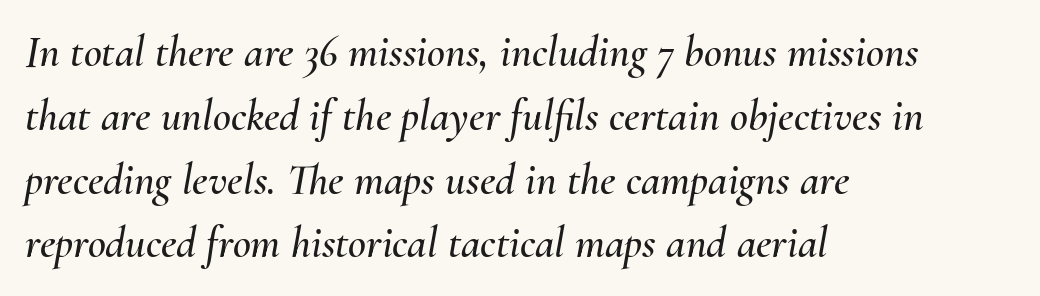
The image shows 44 px text type, italic (leaning right); set left-aligned, normal line spacing (1.45x), normal letter spacing, not underlined; medium stroke contrast and a small x-height.
